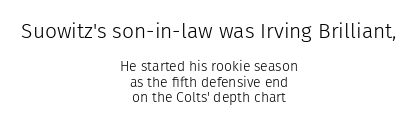
The image shows 21 px text type, upright; set centered, tight line spacing (1.08x), normal letter spacing, not underlined; the first (top) block is 1.5x larger.
